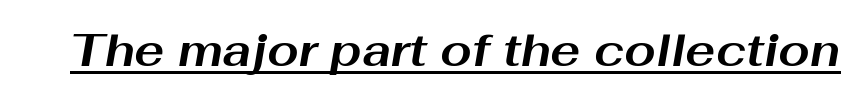
The image shows 45 px bold, wide type, italic (leaning right); set normal letter spacing, underlined; medium stroke contrast and a medium x-height.
